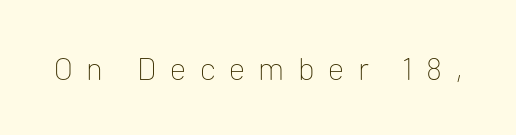
The gap between lines stays unmarked. Spacing verdict: proportional, widths tailored to each character. The type sits square on the baseline with zero lean. Stroke terminals: plain, sans-serif. The letters look calm and open, with moderate or lighter stems. The face used here is rendered with a markedly widened letterfit.
